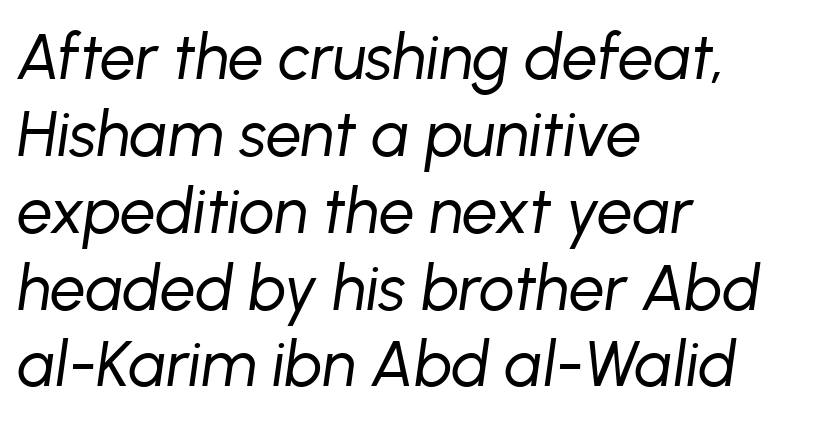
{"italic": "yes", "lean": "right", "slant_degrees": 8, "bold": "no", "weight": "regular", "width": "normal", "stroke_contrast": "low", "x_height": "medium", "monospaced": "no", "underline": "no", "align": "left", "line_spacing_ratio": 1.22, "letter_spacing": "normal", "letter_spacing_em": 0.0, "glyph_px": 63}
